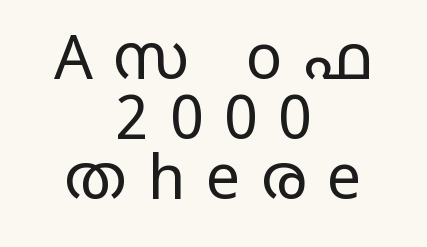
The image shows 61 px regular-weight, wide sans-serif type, upright; set centered, tight line spacing (0.98x), unusually wide letter spacing (+0.34 em), not underlined; low stroke contrast and a large x-height.
